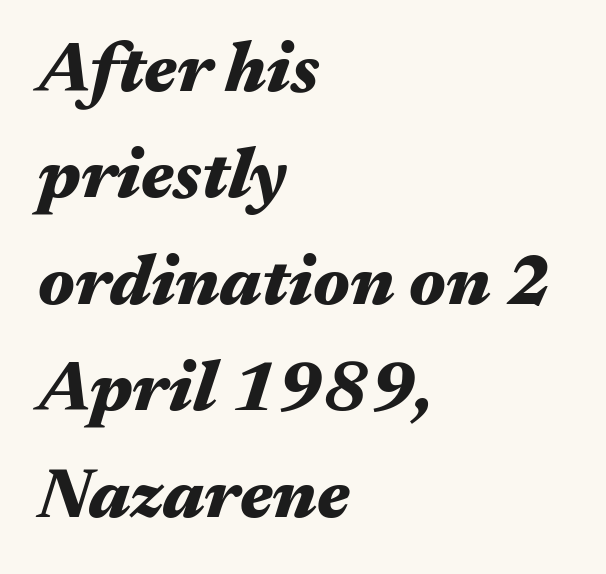
Q: Is the text bold? A: Yes.
Q: Is the text italic (slanted)? A: Yes, it leans right by about 17 degrees.
Q: Is the text underlined? A: No.
Q: How is the paragraph aligned? A: Left-aligned.
Q: Is the spacing between letters normal or unusually wide? A: Normal.
Q: Is the spacing between lines tight, normal or loose? A: Normal.
Q: Width (condensed, normal, or wide)? A: Wide.
Q: Stroke contrast? A: Medium.
Q: x-height? A: Medium.
Q: Monospaced? A: No.
